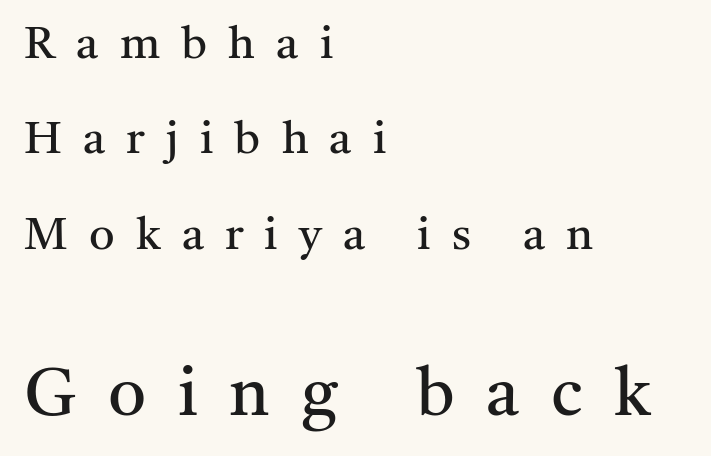
{"serif": "yes", "italic": "no", "bold": "no", "weight": "regular", "width": "normal", "stroke_contrast": "medium", "x_height": "medium", "monospaced": "no", "underline": "no", "align": "left", "line_spacing": "loose", "line_spacing_ratio": 2.12, "letter_spacing": "wide", "letter_spacing_em": 0.47, "larger_block": "second", "size_ratio": 1.49, "glyph_px": 67}
